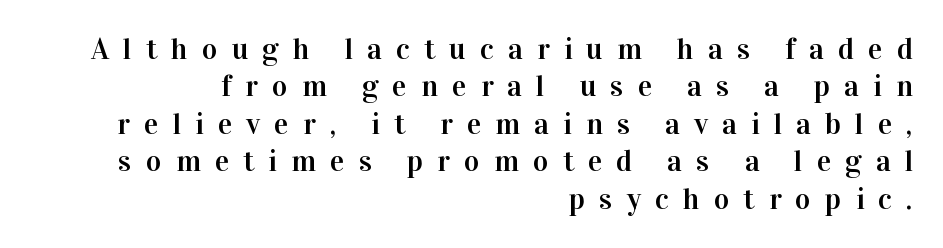
Serif or sans? Serif — the stroke terminals have little feet. The rendering uses natural spacing where letterforms have individual widths. The lines are quadded right. Summary of vertical rhythm: regular, with standard interline spacing. Descenders hang freely into open space. The face used here is rendered with a markedly widened letterfit.
